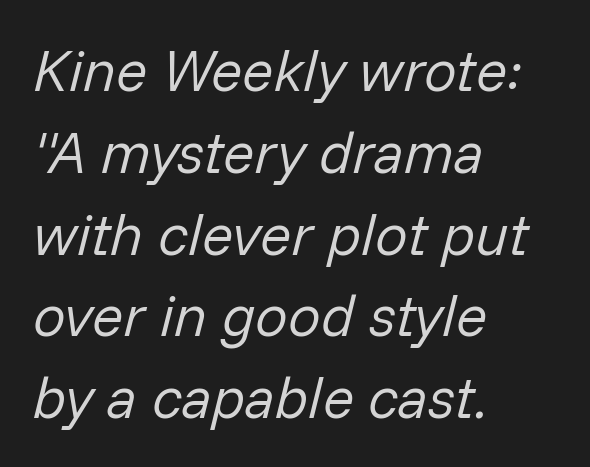
Q: Is the text bold? A: No.
Q: Is the text italic (slanted)? A: Yes, it leans right by about 14 degrees.
Q: Is the text underlined? A: No.
Q: How is the paragraph aligned? A: Left-aligned.
Q: Is the spacing between letters normal or unusually wide? A: Normal.
Q: Is the spacing between lines tight, normal or loose? A: Normal.
Q: Width (condensed, normal, or wide)? A: Normal.
Q: Stroke contrast? A: Low.
Q: x-height? A: Medium.
Q: Monospaced? A: No.
